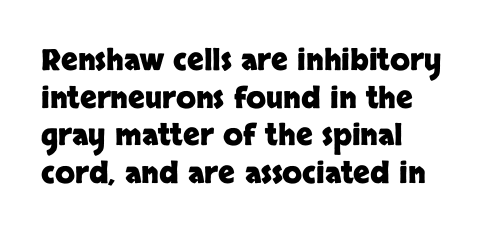
{"serif": "no", "italic": "no", "bold": "yes", "weight": "heavy", "width": "normal", "stroke_contrast": "low", "x_height": "large", "monospaced": "no", "underline": "no", "align": "left", "line_spacing": "normal", "line_spacing_ratio": 1.3, "letter_spacing": "normal", "letter_spacing_em": 0.0, "glyph_px": 29}
